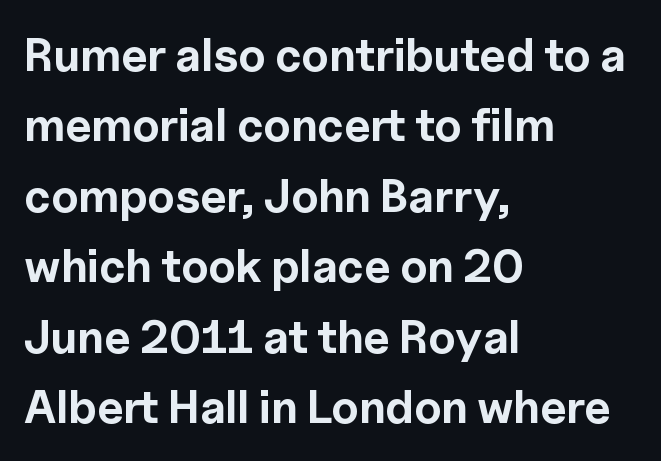
The image shows 46 px bold sans-serif type, upright; set left-aligned, normal line spacing (1.53x), normal letter spacing, not underlined; a medium x-height.
